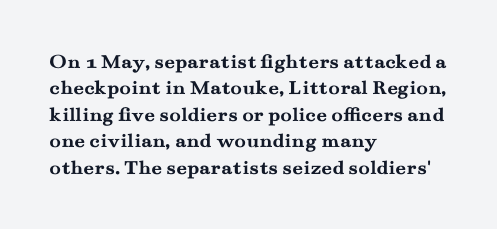
Q: Is the text bold? A: Yes.
Q: Is the text italic (slanted)? A: No, it is upright.
Q: Is the text underlined? A: No.
Q: How is the paragraph aligned? A: Left-aligned.
Q: Is the spacing between letters normal or unusually wide? A: Normal.
Q: Is the spacing between lines tight, normal or loose? A: Normal.
